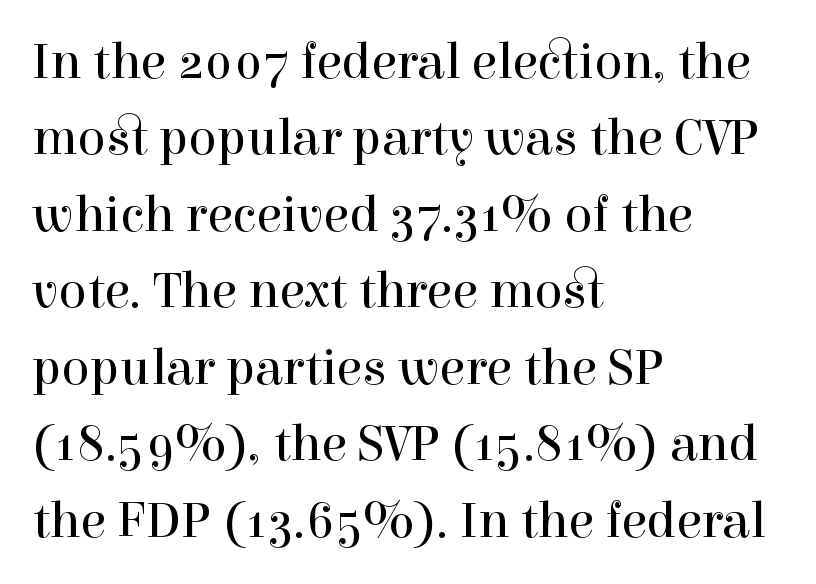
{"serif": "yes", "italic": "no", "bold": "no", "weight": "regular", "width": "normal", "x_height": "medium", "monospaced": "no", "underline": "no", "align": "left", "line_spacing": "normal", "line_spacing_ratio": 1.47, "letter_spacing": "normal", "letter_spacing_em": 0.0, "glyph_px": 52}
